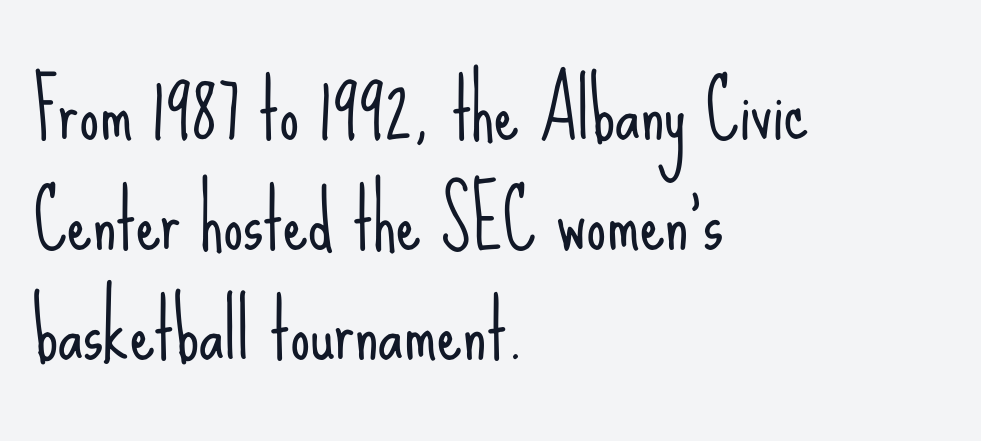
The image shows 79 px light, condensed sans-serif type, upright; set left-aligned, normal line spacing (1.39x), normal letter spacing, not underlined; low stroke contrast and a small x-height.
